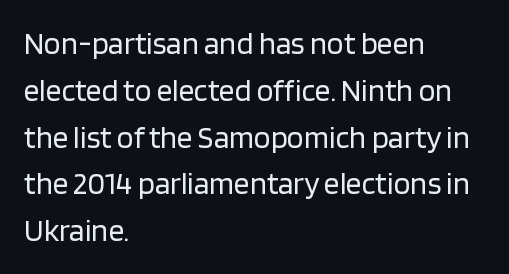
Each letter keeps its own natural width here, so spacing adapts to shape. Style check: upright. The typeface chosen for these lines omits serifs. Caption: multi-line text, flush left, ragged right. Anything drawn beneath the words? Only blank space. One glance says typical: line gaps are just what's usual.
